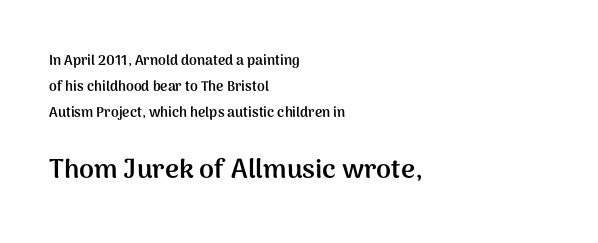
{"italic": "no", "bold": "yes", "underline": "no", "align": "left", "line_spacing_ratio": 1.86, "letter_spacing": "normal", "letter_spacing_em": 0.0, "larger_block": "second", "size_ratio": 1.93, "glyph_px": 27}
